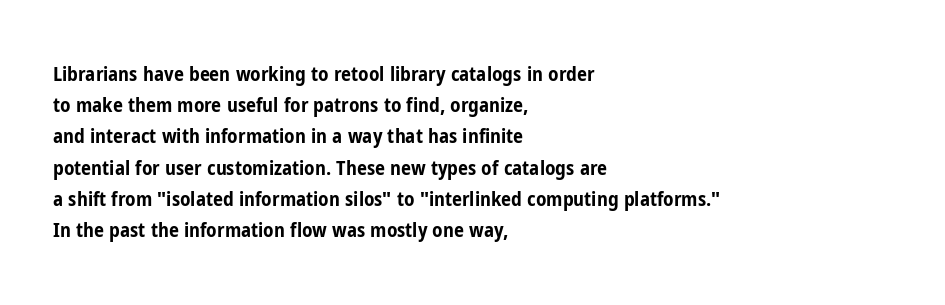
The image shows 20 px bold type, upright; set left-aligned, normal line spacing (1.56x), normal letter spacing, not underlined.
